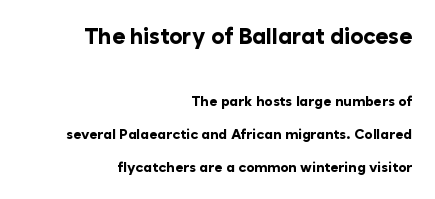
The string is rendered with underlining switched off. Reading down the column, the eye jumps a long way to each next line. Top chunk: large. Bottom chunk: small. The strokes are fattened all the way to bold. The font's upright variant was chosen for this text.
